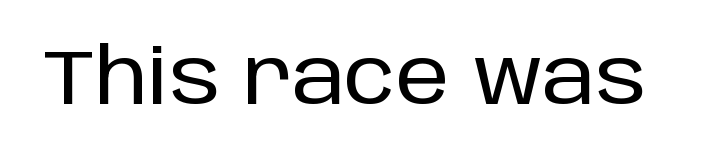
The passage shown has conventional tracking throughout. Looks like regular typesetting: each glyph gets only the width it needs. The string is rendered with underlining switched off. A typesetter would label this face a sans. Characters remain perfectly vertical along every line.
